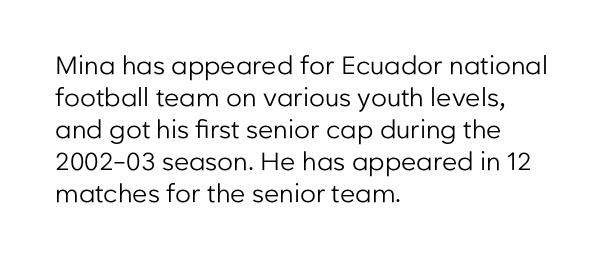
Q: Is the text bold? A: No.
Q: Is the text italic (slanted)? A: No, it is upright.
Q: Is the text underlined? A: No.
Q: How is the paragraph aligned? A: Left-aligned.
Q: Is the spacing between letters normal or unusually wide? A: Normal.
Q: Is the spacing between lines tight, normal or loose? A: Normal.
